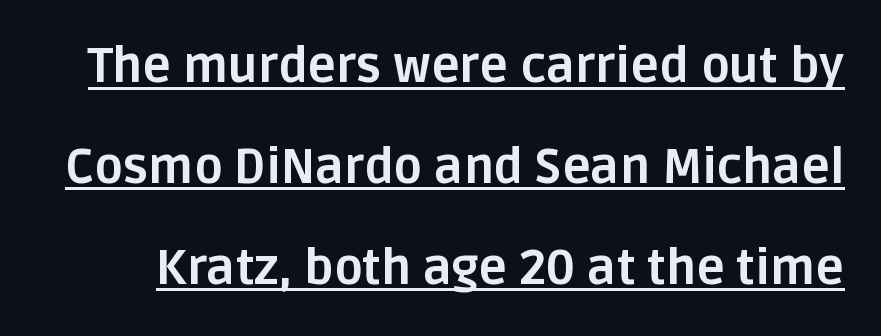
Grotesque or geometric, the face here clearly has no serifs. You could not count columns in this text — the font is proportionally spaced. In terms of weight, the rendering is a true, heavy bold. Does extra space separate the letters? No, they use regular spacing. Every stem runs plumb, perpendicular to the baseline.
